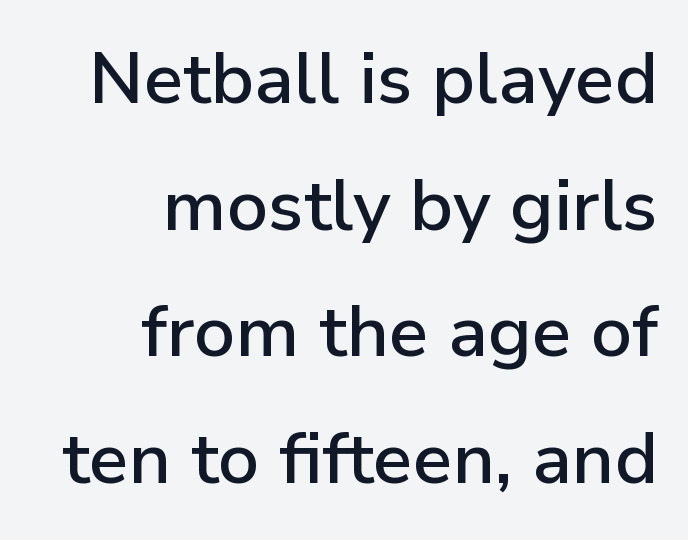
Casual observation: everything's shoved over to the right. Font category for this specimen: sans-serif. The font's upright variant was chosen for this text. The gaps between neighbouring characters are ordinary and unremarkable. Each row of text sits above clean, open space. You could not count columns in this text — the font is proportionally spaced.
